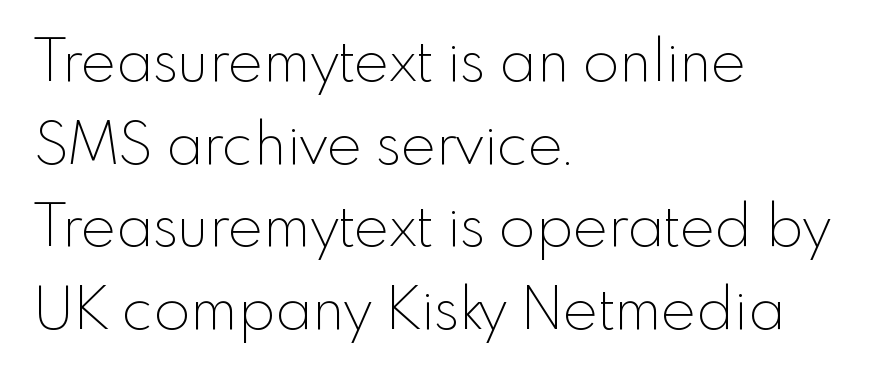
Q: Is the text bold? A: No.
Q: Is the text italic (slanted)? A: No, it is upright.
Q: Is the typeface a serif or a sans-serif typeface? A: Sans-serif.
Q: Is the text underlined? A: No.
Q: How is the paragraph aligned? A: Left-aligned.
Q: Is the spacing between letters normal or unusually wide? A: Normal.
Q: Is the spacing between lines tight, normal or loose? A: Normal.
Q: Width (condensed, normal, or wide)? A: Normal.
Q: x-height? A: Small.
Q: Monospaced? A: No.
